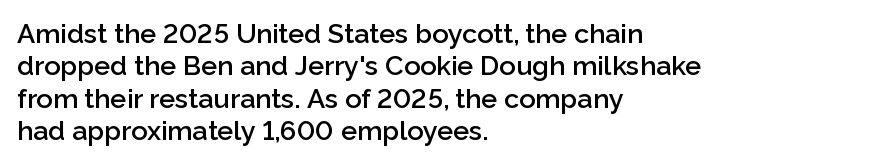
The image shows 27 px text type, upright; set left-aligned, line spacing 1.2x, normal letter spacing, not underlined.
